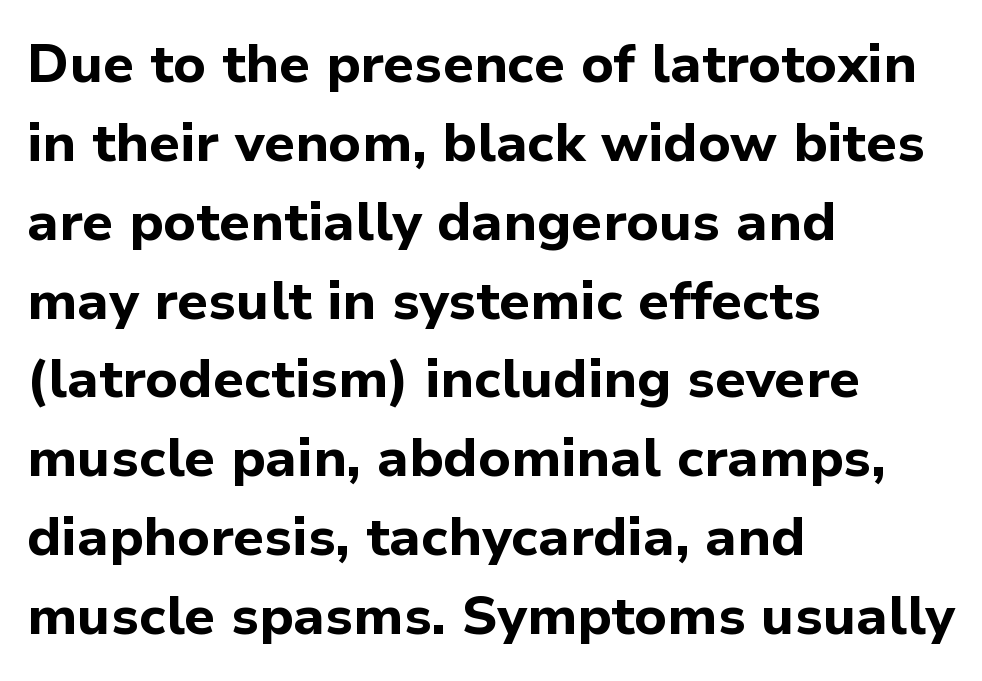
The image shows 54 px bold sans-serif type, upright; set left-aligned, normal line spacing (1.46x), normal letter spacing, not underlined; low stroke contrast and a medium x-height.
